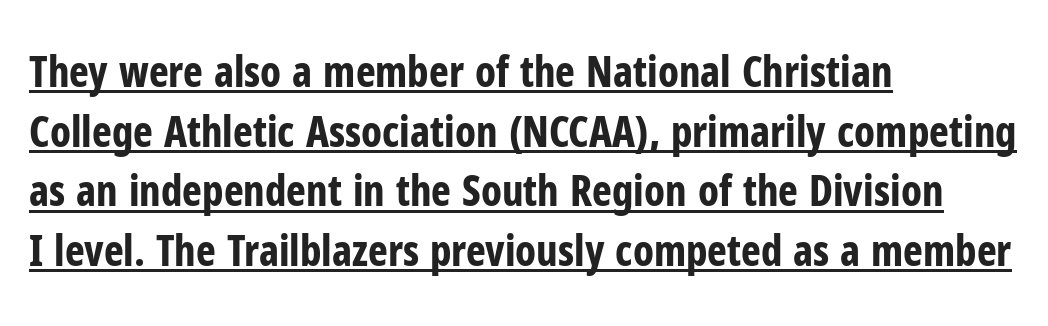
The image shows 42 px bold, condensed sans-serif type, upright; set left-aligned, normal line spacing (1.42x), normal letter spacing, underlined; low stroke contrast and a medium x-height.
